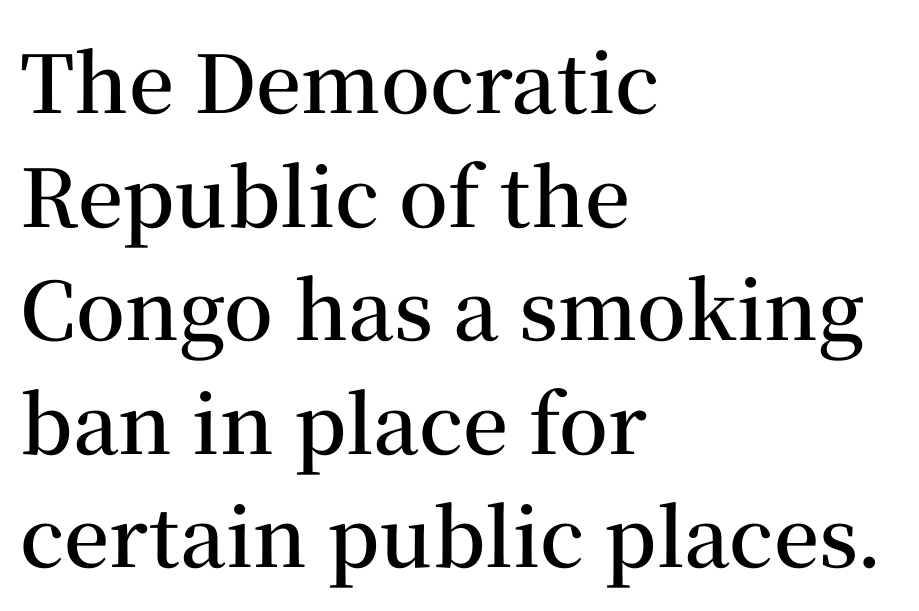
The image shows 80 px semibold serif type, upright; set left-aligned, normal line spacing (1.42x), normal letter spacing, not underlined; medium stroke contrast and a medium x-height.
